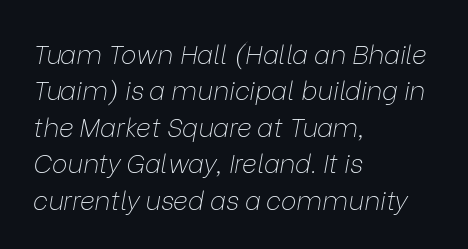
{"italic": "yes", "lean": "right", "slant_degrees": 9, "bold": "no", "underline": "no", "align": "left", "line_spacing": "normal", "line_spacing_ratio": 1.4, "letter_spacing": "normal", "letter_spacing_em": 0.0, "glyph_px": 26}
